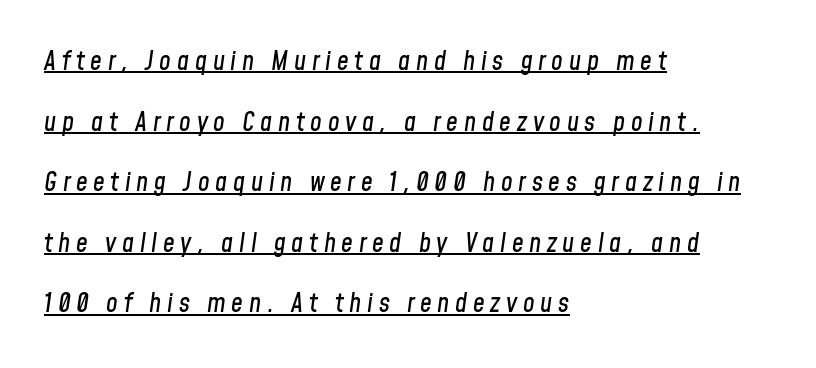
The image shows 26 px text type, italic (leaning right); set left-aligned, loose line spacing (2.33x), unusually wide letter spacing (+0.22 em), underlined.
